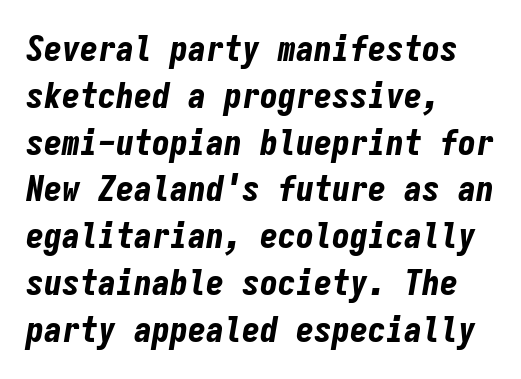
The image shows 36 px bold, condensed type, italic (leaning right), monospaced; set left-aligned, normal line spacing (1.3x), normal letter spacing, not underlined; low stroke contrast and a medium x-height.
